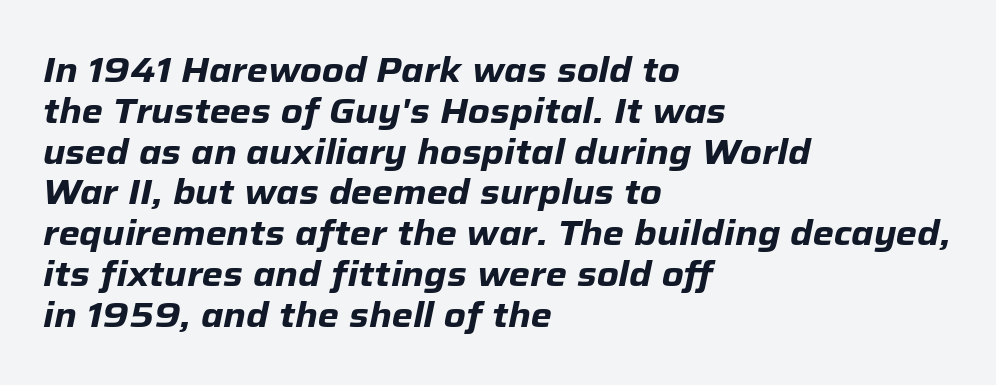
Quick note: underline off. Each letter keeps its own natural width here, so spacing adapts to shape. Tracking here is standard; glyphs follow each other at the usual distance. Every letter is thick-stroked: bold, no question. Line starts are locked; line ends wander. Designer's note — italics engaged.
